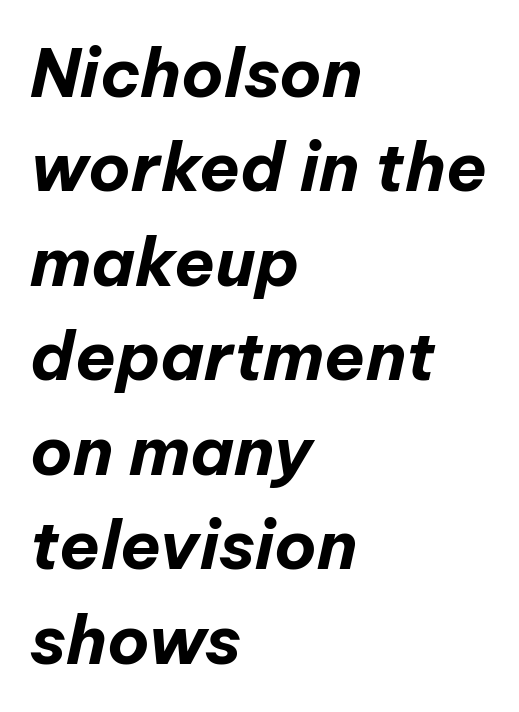
The image shows 67 px bold type, italic (leaning right); set left-aligned, normal line spacing (1.41x), normal letter spacing, not underlined; low stroke contrast and a medium x-height.
